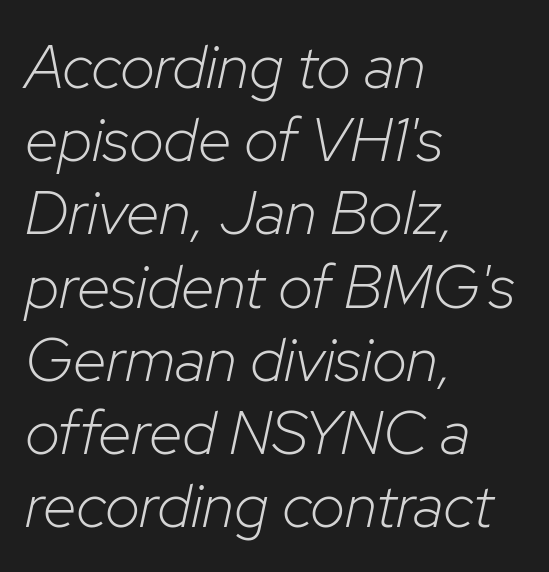
The image shows 61 px light type, italic (leaning right); set left-aligned, line spacing 1.2x, normal letter spacing, not underlined; low stroke contrast and a medium x-height.
